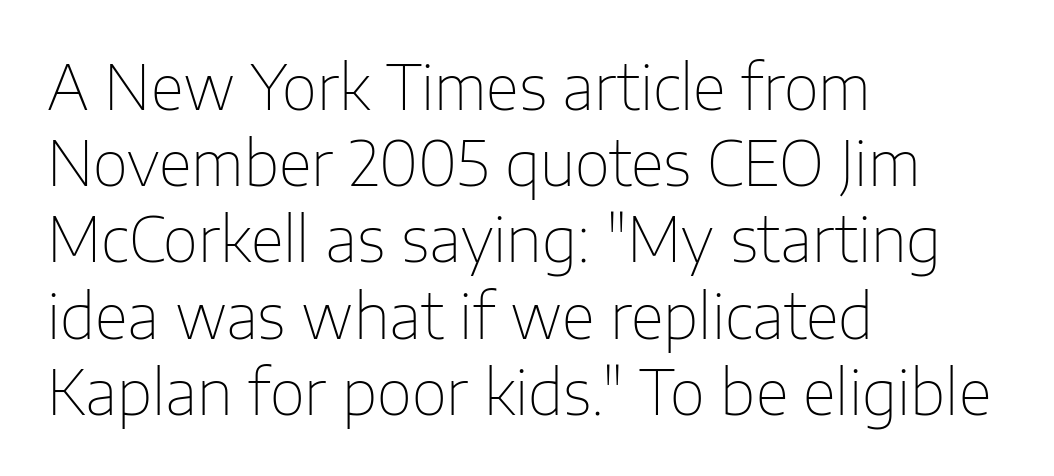
The image shows 61 px thin sans-serif type, upright; set left-aligned, normal line spacing (1.25x), normal letter spacing, not underlined; low stroke contrast and a medium x-height.
